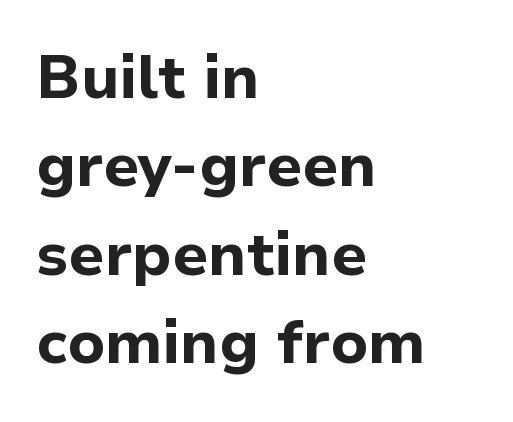
{"serif": "no", "italic": "no", "bold": "yes", "weight": "bold", "width": "normal", "stroke_contrast": "low", "x_height": "medium", "monospaced": "no", "underline": "no", "align": "left", "line_spacing": "normal", "line_spacing_ratio": 1.45, "letter_spacing": "normal", "letter_spacing_em": 0.0, "glyph_px": 61}
